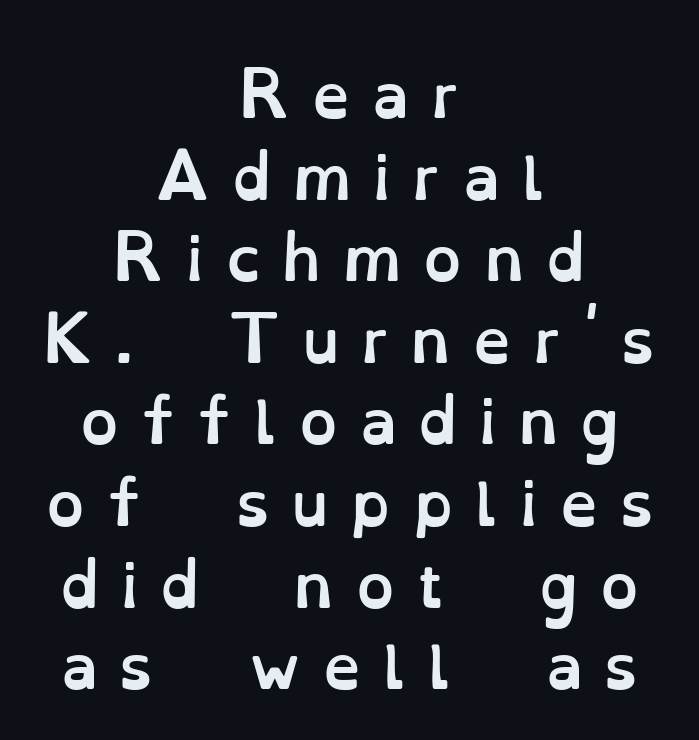
{"italic": "no", "bold": "yes", "weight": "semibold", "width": "normal", "stroke_contrast": "low", "x_height": "small", "monospaced": "no", "underline": "no", "align": "center", "line_spacing": "normal", "line_spacing_ratio": 1.36, "letter_spacing": "wide", "letter_spacing_em": 0.37, "glyph_px": 60}
